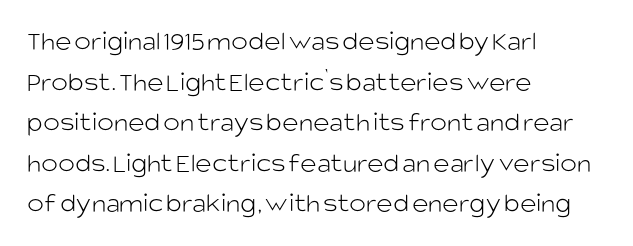
Q: Is the text bold? A: No.
Q: Is the text italic (slanted)? A: No, it is upright.
Q: Is the typeface a serif or a sans-serif typeface? A: Sans-serif.
Q: Is the text underlined? A: No.
Q: How is the paragraph aligned? A: Left-aligned.
Q: Is the spacing between letters normal or unusually wide? A: Normal.
Q: Is the spacing between lines tight, normal or loose? A: Normal.
Q: Width (condensed, normal, or wide)? A: Normal.
Q: Stroke contrast? A: Low.
Q: x-height? A: Large.
Q: Monospaced? A: No.
